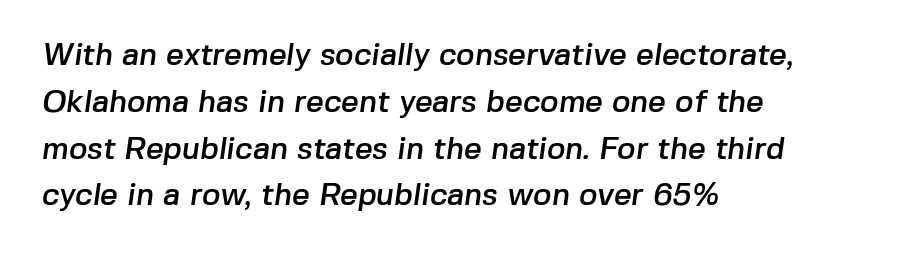
{"serif": "no", "width": "normal", "stroke_contrast": "low", "x_height": "medium", "monospaced": "no", "underline": "no", "align": "left", "line_spacing": "normal", "line_spacing_ratio": 1.51, "letter_spacing": "normal", "letter_spacing_em": 0.0, "glyph_px": 31}
